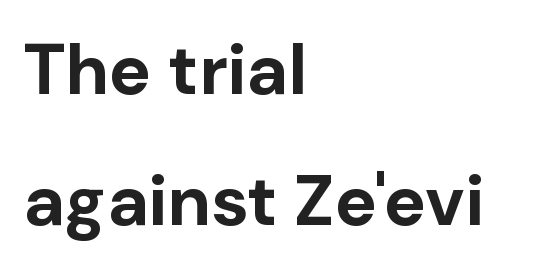
{"serif": "no", "italic": "no", "bold": "yes", "weight": "bold", "width": "normal", "stroke_contrast": "low", "x_height": "medium", "monospaced": "no", "underline": "no", "align": "left", "line_spacing_ratio": 1.84, "letter_spacing": "normal", "letter_spacing_em": 0.0, "glyph_px": 71}
